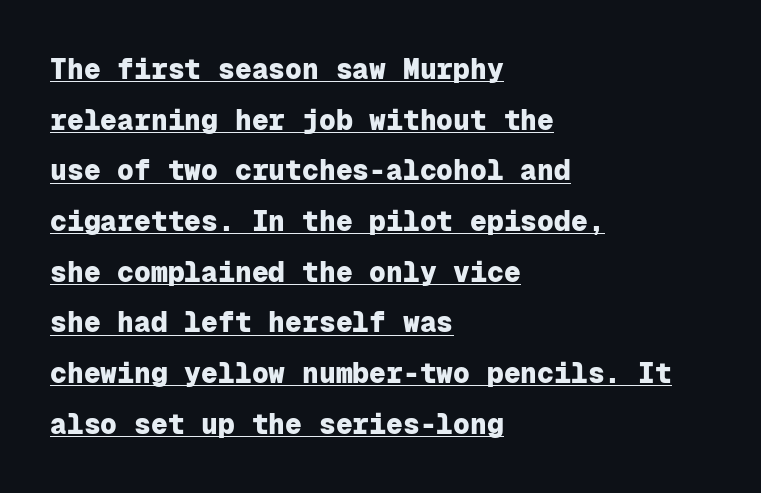
Nope, no serifs anywhere on these letters. This is roman type, the default non-slanted kind. Short and long lines alike share a common starting point at left. Descenders here cross a horizontal rule under the line. The horizontal fit of the characters is conventional and even.
